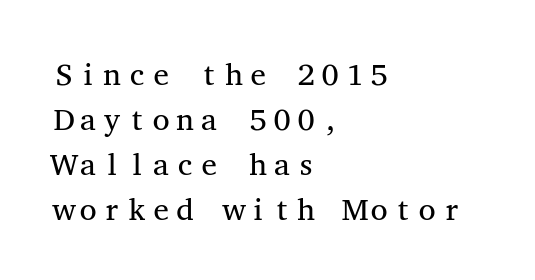
Vertical strokes here are truly vertical. The setting favours the left margin, as ordinary paragraphs usually do. Font category for this specimen: serif. Descender tails drop into unmarked territory.
